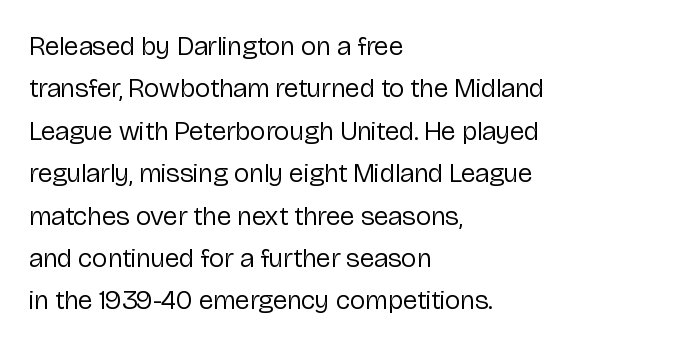
Q: Is the text bold? A: No.
Q: Is the text italic (slanted)? A: No, it is upright.
Q: Is the text underlined? A: No.
Q: How is the paragraph aligned? A: Left-aligned.
Q: Is the spacing between letters normal or unusually wide? A: Normal.
Q: Is the spacing between lines tight, normal or loose? A: Normal.
